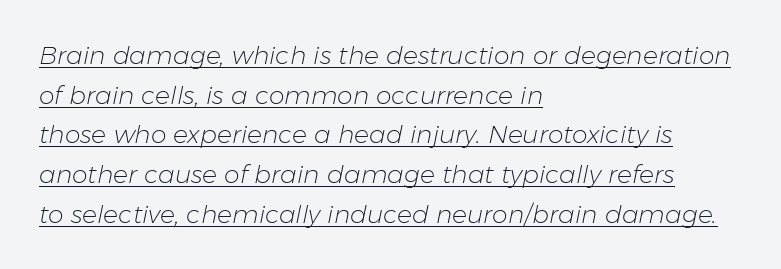
The image shows 25 px text type, italic (leaning right); set left-aligned, normal line spacing (1.59x), normal letter spacing, underlined.
